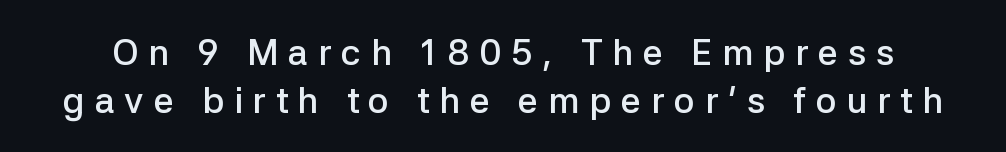
Q: Is the text bold? A: Semi-bold.
Q: Is the text italic (slanted)? A: No, it is upright.
Q: Is the typeface a serif or a sans-serif typeface? A: Sans-serif.
Q: Is the text underlined? A: No.
Q: Is the spacing between letters normal or unusually wide? A: Unusually wide.
Q: Is the spacing between lines tight, normal or loose? A: Normal.
Q: Width (condensed, normal, or wide)? A: Normal.
Q: Stroke contrast? A: Low.
Q: x-height? A: Medium.
Q: Monospaced? A: No.
